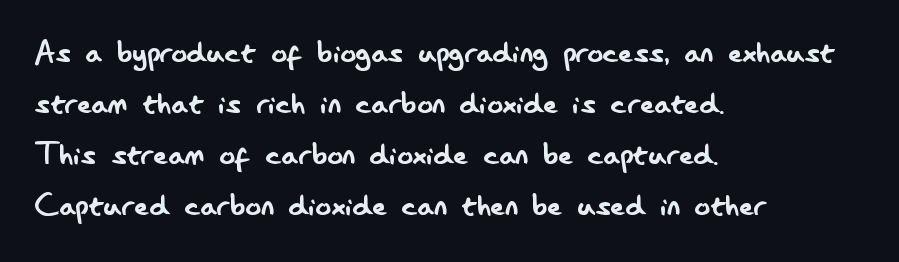
The area under the type is left untouched. The specimen reads as upright at a glance. Notice how descenders clear the ascenders below comfortably — that's standard leading. Each stroke keeps to a modest, everyday thickness or less. Line starts are locked; line ends wander. In terms of letterspacing, this is plain default setting.
